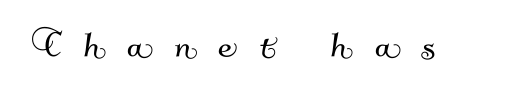
{"serif": "no", "width": "normal", "stroke_contrast": "medium", "x_height": "small", "monospaced": "no", "underline": "no", "letter_spacing": "wide", "letter_spacing_em": 0.5, "glyph_px": 45}
